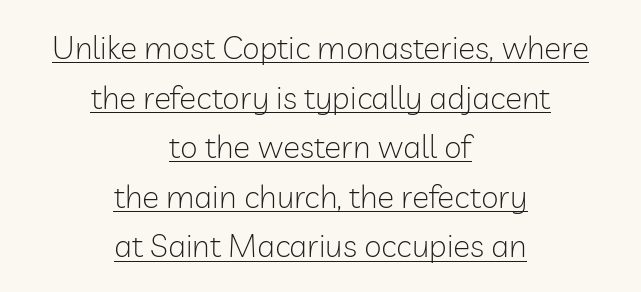
Q: Is the text bold? A: No.
Q: Is the text italic (slanted)? A: No, it is upright.
Q: Is the typeface a serif or a sans-serif typeface? A: Sans-serif.
Q: Is the text underlined? A: Yes.
Q: How is the paragraph aligned? A: Centered.
Q: Is the spacing between letters normal or unusually wide? A: Normal.
Q: Is the spacing between lines tight, normal or loose? A: Normal.
Q: Width (condensed, normal, or wide)? A: Normal.
Q: Stroke contrast? A: Low.
Q: x-height? A: Medium.
Q: Monospaced? A: No.
